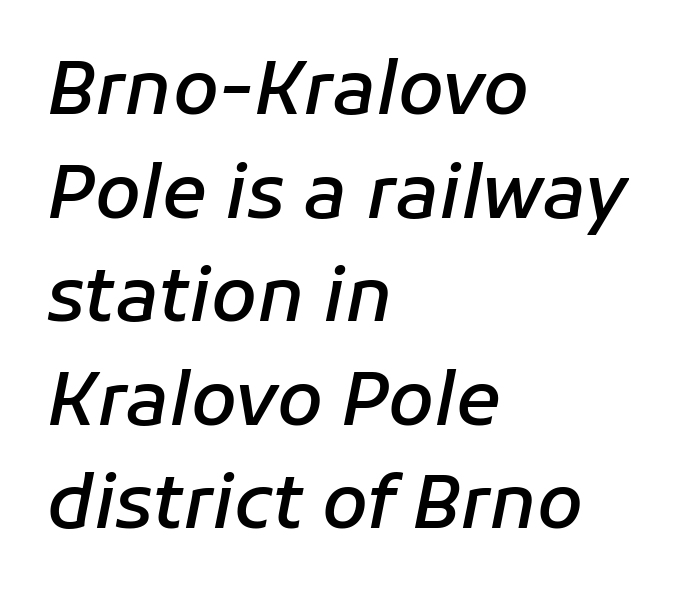
Underlining? Definitely not there. Baseline-to-baseline distance is the conventional proportion of letter height. These lines keep a tight, regular rhythm from letter to letter. The rendering applies a slant to the glyphs. Stroke thickness is moderately raised; the sample reads as semibold.
